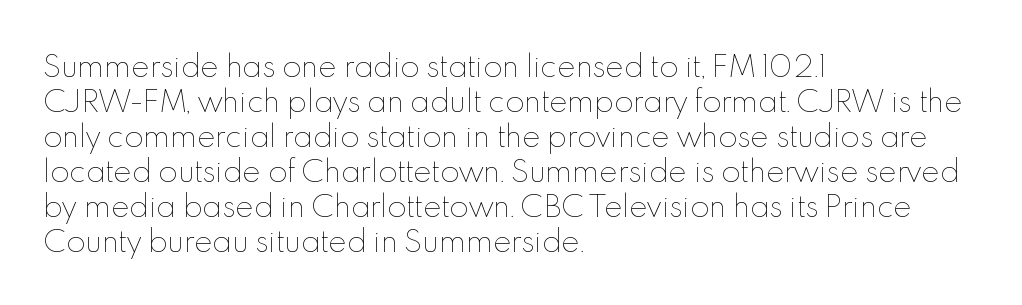
Q: Is the text bold? A: No.
Q: Is the text italic (slanted)? A: No, it is upright.
Q: Is the text underlined? A: No.
Q: How is the paragraph aligned? A: Left-aligned.
Q: Is the spacing between letters normal or unusually wide? A: Normal.
Q: Is the spacing between lines tight, normal or loose? A: Normal.
Q: Width (condensed, normal, or wide)? A: Normal.
Q: x-height? A: Small.
Q: Monospaced? A: No.
